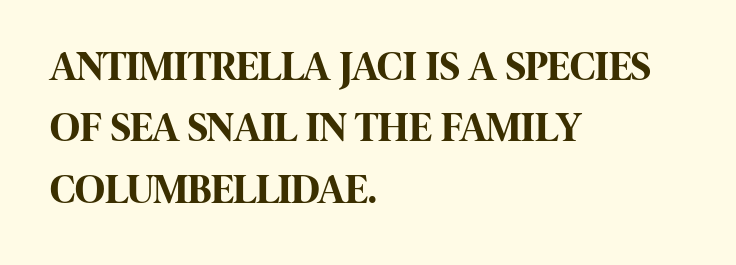
Honestly, there is no underline to notice here at all. Quick note: interline space is typical. If you drew a line through each stem, it would be perfectly vertical. Which margin do the lines hug? The left one — the right edge is uneven. The letterforms sit shoulder to shoulder at normal distance. I'd describe the lettering as bold — thick and assertive.
